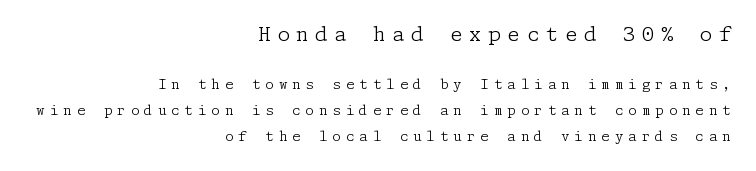
Q: Is the text bold? A: No.
Q: Is the text italic (slanted)? A: No, it is upright.
Q: Is the text underlined? A: No.
Q: How is the paragraph aligned? A: Right-aligned.
Q: Is the spacing between letters normal or unusually wide? A: Unusually wide.
Q: Which block of text is set in a larger size, the first (top) or the second (bottom)? A: The first (top) one.
